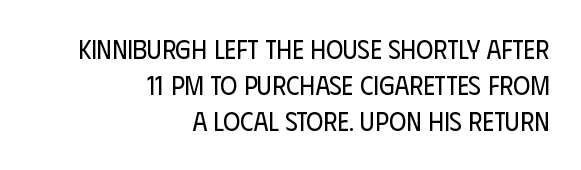
The characters are drawn with everyday or finer stroke widths. What stands out about the letter spacing? Nothing — it is the standard amount. The paragraph shown leans on its right margin. Normally led — the rows are evenly, conventionally spaced.
